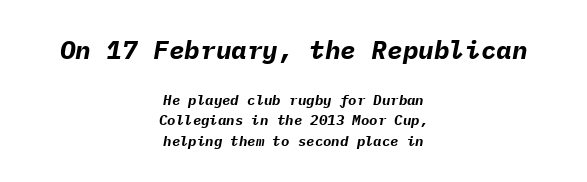
Successive baselines arrive at the customary interval. Typographic density is high because the face is bold. This rendering features lettering with no underline. In CSS terms this would be text-align: center. The passage shown has conventional tracking throughout. Slant detected: the letters are inclined.
